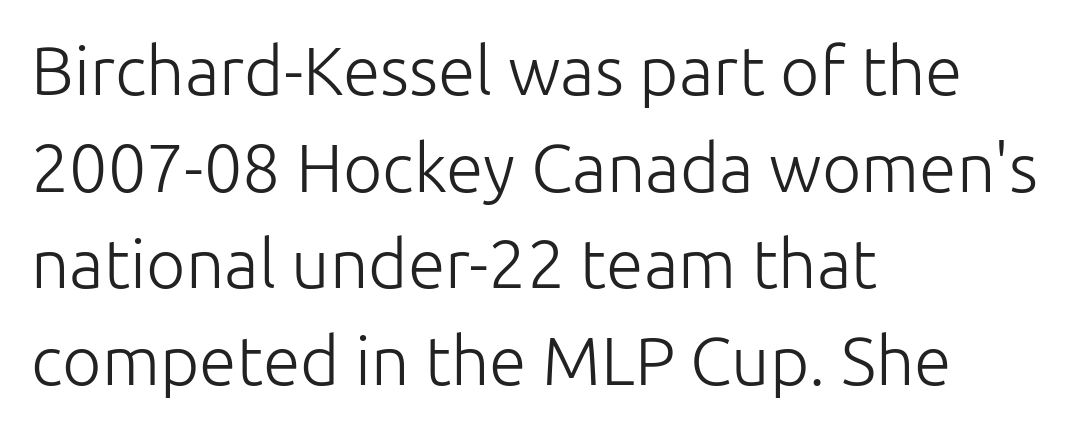
The zone under the glyphs is completely vacant. Do the characters align in a grid? No, the font is proportional. Baseline-to-baseline distance is the conventional proportion of letter height. Heft: none added — not bold.
